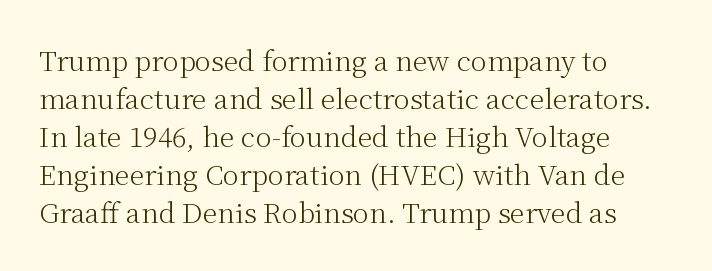
Q: Is the text bold? A: No.
Q: Is the text italic (slanted)? A: No, it is upright.
Q: Is the text underlined? A: No.
Q: How is the paragraph aligned? A: Left-aligned.
Q: Is the spacing between letters normal or unusually wide? A: Normal.
Q: Is the spacing between lines tight, normal or loose? A: Normal.
